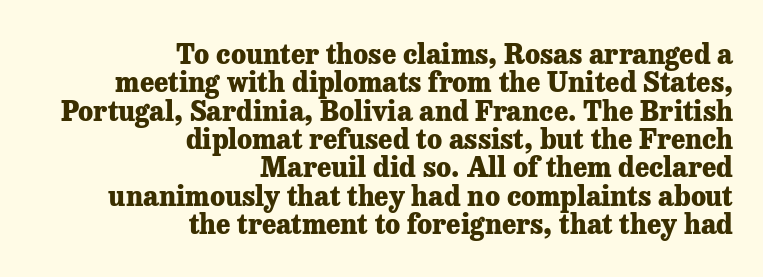
Layout note: lines flush right. In terms of letterspacing, this is plain default setting. Ordinary non-slanted type is in use. In terms of weight, the rendering is a true, heavy bold. Check the space under the baseline: it is left empty. The block of text is dense from top to bottom, with scant space between rows.
